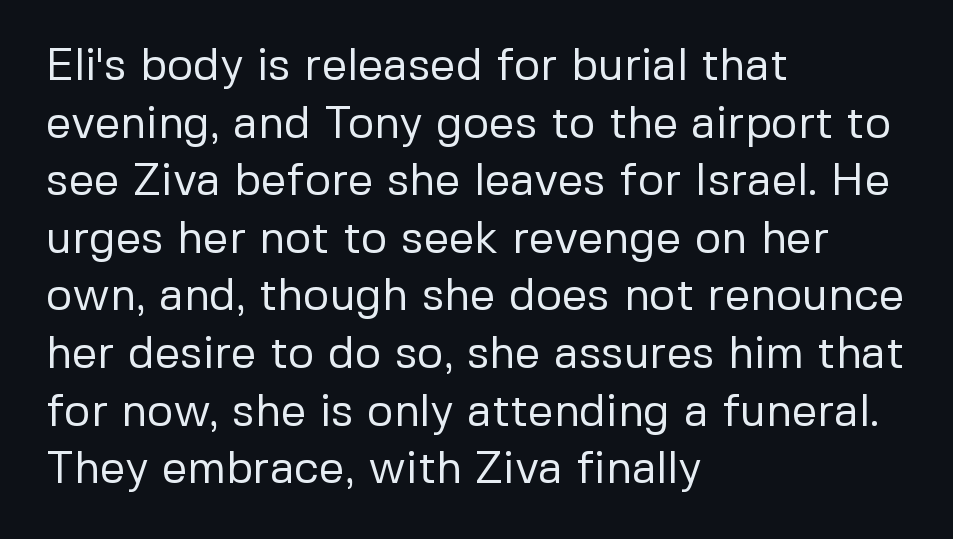
Tall strokes in this sample are plumb rather than angled. The letterforms sit shoulder to shoulder at normal distance. The passage shown is not bold in any degree. This sample has the flowing, uneven cadence of proportional lettering.
